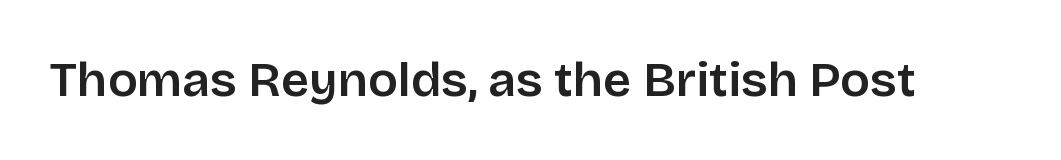
Q: Is the text italic (slanted)? A: No, it is upright.
Q: Is the typeface a serif or a sans-serif typeface? A: Sans-serif.
Q: Is the text underlined? A: No.
Q: Is the spacing between letters normal or unusually wide? A: Normal.
Q: Width (condensed, normal, or wide)? A: Normal.
Q: Stroke contrast? A: Low.
Q: x-height? A: Large.
Q: Monospaced? A: No.
